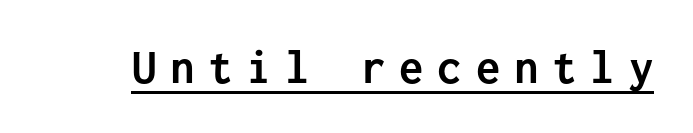
The image shows 49 px semibold sans-serif type, upright, monospaced; set unusually wide letter spacing (+0.28 em), underlined; low stroke contrast and a medium x-height.
